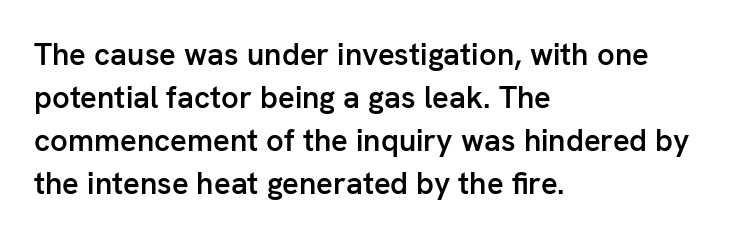
The block of text has a typical density, with ordinary space between rows. Here the glyphs are tracked normally, forming tight word shapes. These lines were composed using upright roman letters. Descenders are the only things crossing below the line.
